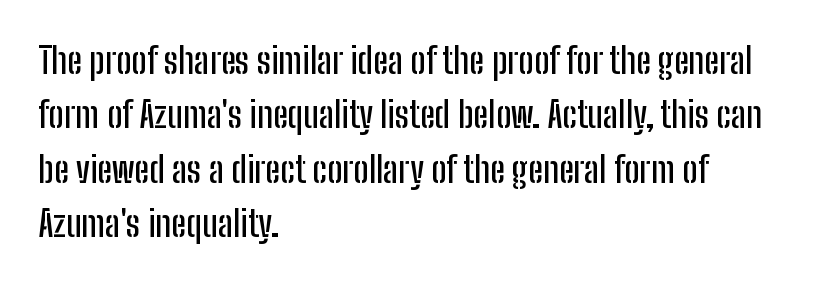
{"serif": "no", "italic": "no", "width": "condensed", "stroke_contrast": "low", "x_height": "medium", "monospaced": "no", "underline": "no", "align": "left", "line_spacing": "normal", "line_spacing_ratio": 1.51, "letter_spacing": "normal", "letter_spacing_em": 0.0, "glyph_px": 36}
